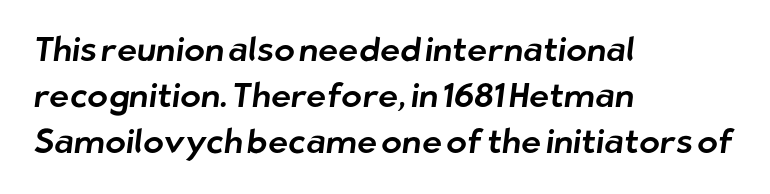
The image shows 34 px sans-serif type; set left-aligned, normal line spacing (1.36x), normal letter spacing, not underlined; low stroke contrast and a medium x-height.
